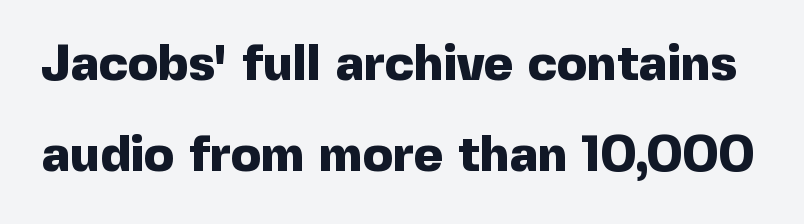
Each letter's strokes conclude bluntly, with no projecting serifs. Between one letter and the next there's only the usual sliver of space. Each letter keeps its own natural width here, so spacing adapts to shape. Posture: straight, roman, zero tilt. In terms of weight, the rendering is a true, heavy bold.
